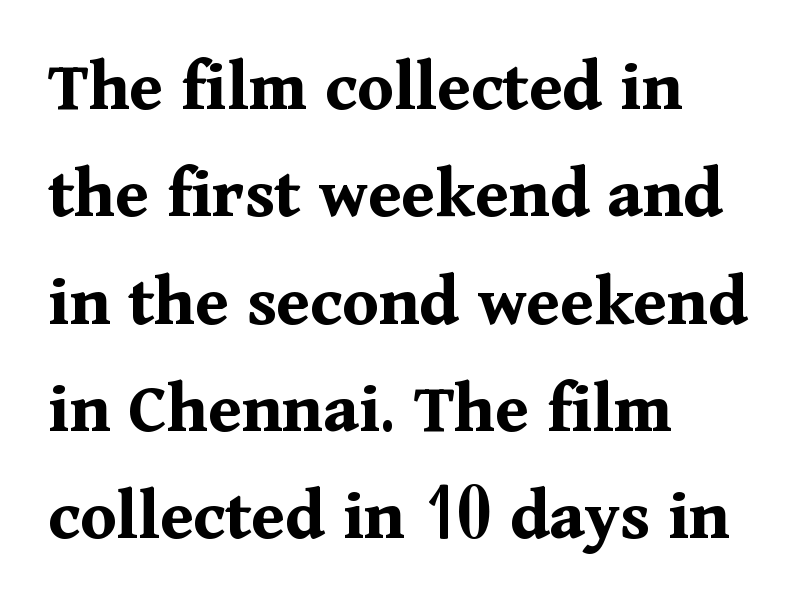
The image shows 74 px bold serif type, upright; set left-aligned, normal line spacing (1.45x), normal letter spacing, not underlined; medium stroke contrast and a medium x-height.
